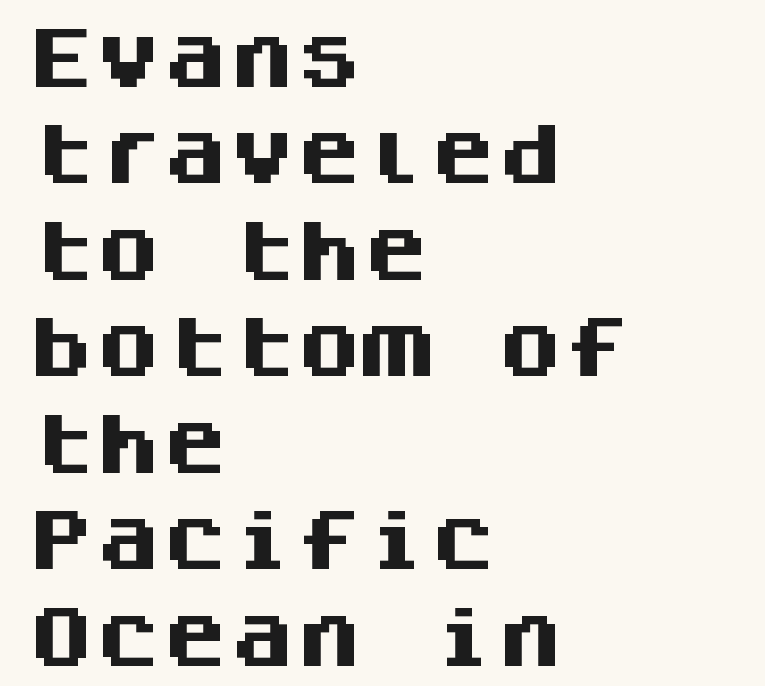
Every row of glyphs begins at an identical x-position on the left. Honestly, the letter spacing is just normal — you wouldn't notice it. How heavy is the stroke? Heavy — this is a bold. Fixed-width glyphs throughout — classic coding-font behaviour. Nobody drew a line under any word here.
